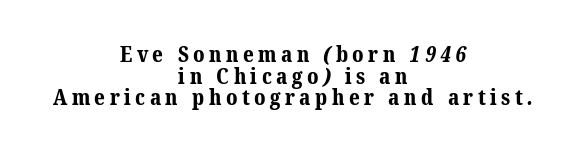
The image shows 21 px bold type; set centered, tight line spacing (1.03x), unusually wide letter spacing (+0.21 em), not underlined.
